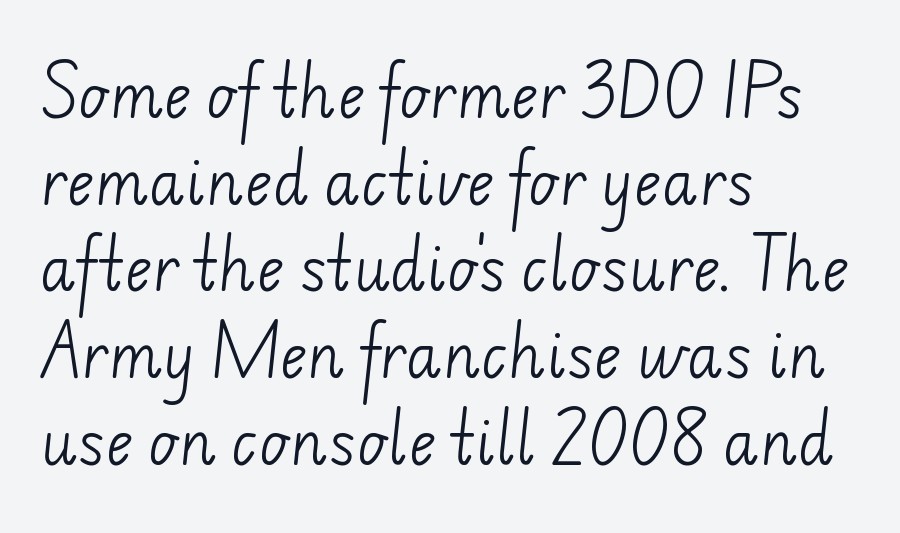
Nope, no serifs anywhere on these letters. Descenders hang freely into open space. Each word holds together tightly as a unit, with standard inter-letter gaps. The lines sit at an ordinary, default distance from one another. A quiet, ordinary-to-light weight characterises the typeface. Spacing verdict: proportional, widths tailored to each character.
